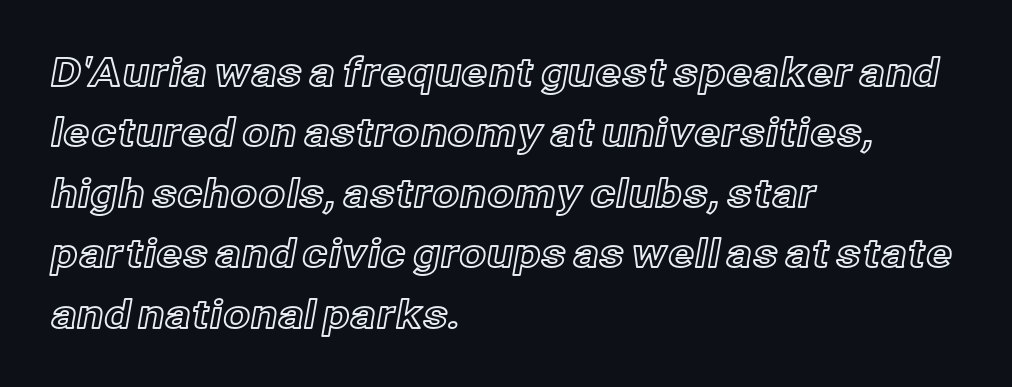
{"width": "normal", "x_height": "medium", "monospaced": "no", "underline": "no", "align": "left", "line_spacing": "normal", "line_spacing_ratio": 1.55, "letter_spacing": "normal", "letter_spacing_em": 0.0, "glyph_px": 39}
